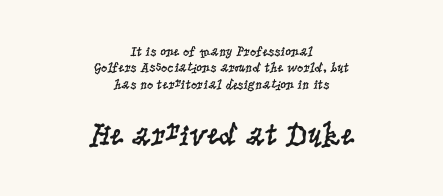
A centered setting, common on invitations and titles, is used for this passage. What stands out about the letter spacing? Nothing — it is the standard amount. Spacing verdict: proportional, widths tailored to each character.
